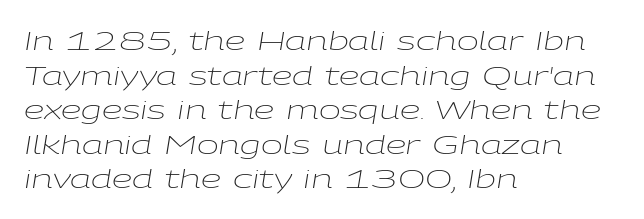
{"italic": "yes", "lean": "right", "slant_degrees": 9, "bold": "no", "underline": "no", "align": "left", "line_spacing": "normal", "line_spacing_ratio": 1.33, "letter_spacing": "normal", "letter_spacing_em": 0.0, "glyph_px": 26}
